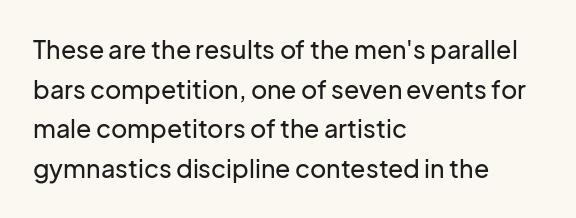
{"italic": "no", "underline": "no", "align": "left", "line_spacing": "normal", "line_spacing_ratio": 1.59, "letter_spacing": "normal", "letter_spacing_em": 0.0, "glyph_px": 25}
